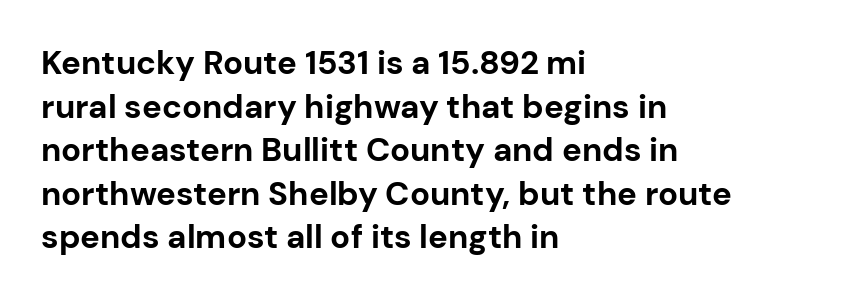
{"serif": "no", "italic": "no", "bold": "yes", "weight": "bold", "width": "normal", "stroke_contrast": "low", "x_height": "medium", "monospaced": "no", "underline": "no", "align": "left", "line_spacing": "normal", "line_spacing_ratio": 1.32, "letter_spacing": "normal", "letter_spacing_em": 0.0, "glyph_px": 33}
